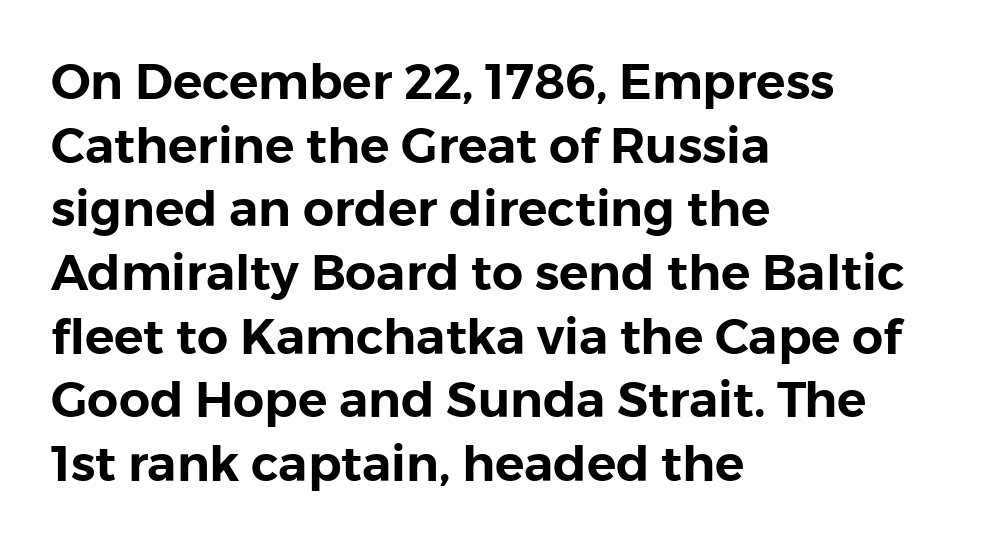
Serif or sans? Sans — the stroke terminals are bare. Posture: upright roman. Type without underlining. If you measured baseline to baseline, you'd find a middling distance. Proportional: the letters do not fall into vertical columns. These lines keep a tight, regular rhythm from letter to letter.
